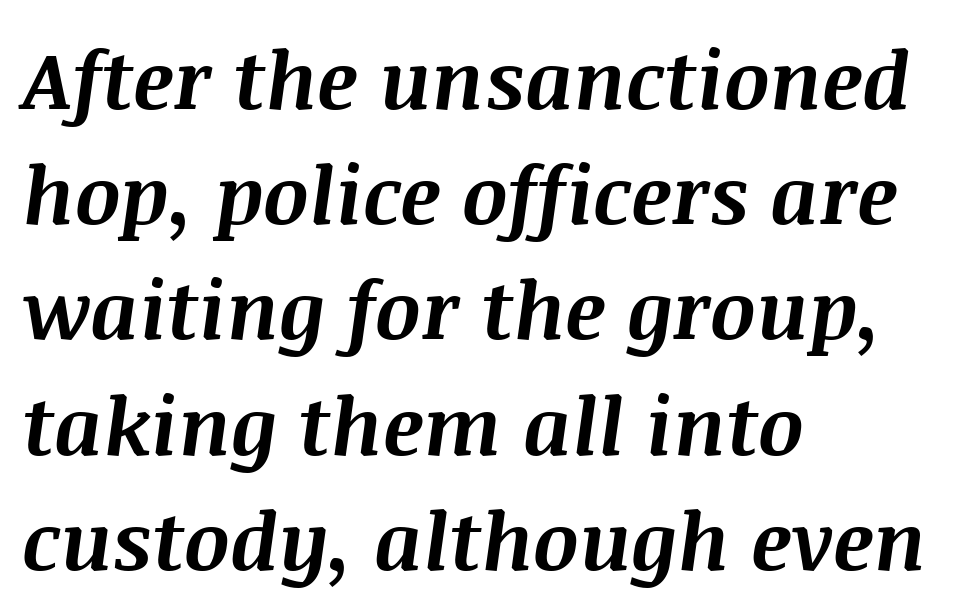
The image shows 80 px bold type, italic (leaning right); set left-aligned, normal line spacing (1.44x), normal letter spacing, not underlined; medium stroke contrast and a large x-height.
